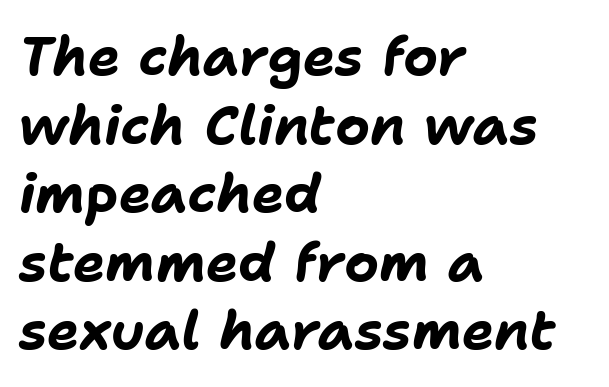
The image shows 54 px bold type, italic (leaning right); set left-aligned, normal line spacing (1.27x), normal letter spacing, not underlined; low stroke contrast and a medium x-height.
